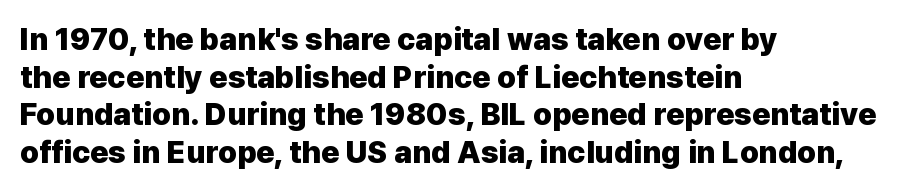
{"serif": "no", "italic": "no", "bold": "yes", "weight": "heavy", "width": "normal", "stroke_contrast": "low", "x_height": "medium", "monospaced": "no", "underline": "no", "align": "left", "line_spacing_ratio": 1.21, "letter_spacing": "normal", "letter_spacing_em": 0.0, "glyph_px": 31}
